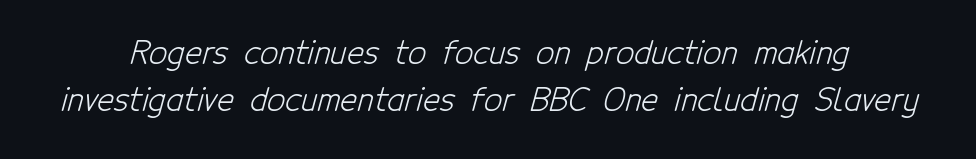
Q: Is the text bold? A: No.
Q: Is the typeface a serif or a sans-serif typeface? A: Sans-serif.
Q: Is the text underlined? A: No.
Q: Is the spacing between letters normal or unusually wide? A: Normal.
Q: Is the spacing between lines tight, normal or loose? A: Normal.
Q: Width (condensed, normal, or wide)? A: Condensed.
Q: Stroke contrast? A: Low.
Q: x-height? A: Medium.
Q: Monospaced? A: No.
